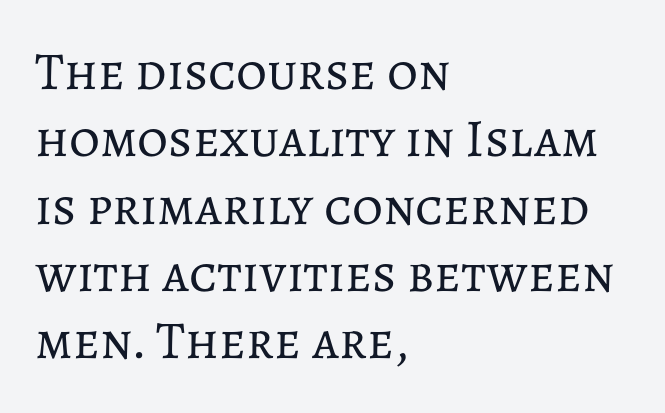
Q: Is the text bold? A: No.
Q: Is the text italic (slanted)? A: No, it is upright.
Q: Is the text underlined? A: No.
Q: How is the paragraph aligned? A: Left-aligned.
Q: Is the spacing between letters normal or unusually wide? A: Normal.
Q: Is the spacing between lines tight, normal or loose? A: Normal.
Q: Width (condensed, normal, or wide)? A: Normal.
Q: Stroke contrast? A: Low.
Q: x-height? A: Medium.
Q: Monospaced? A: No.
